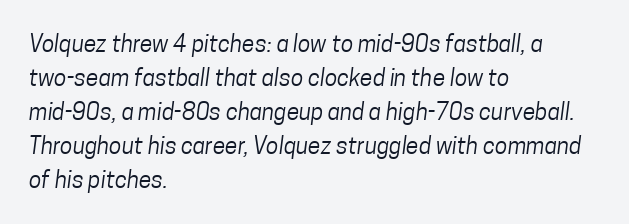
The image shows 23 px text type; set left-aligned, normal line spacing (1.48x), normal letter spacing, not underlined.
